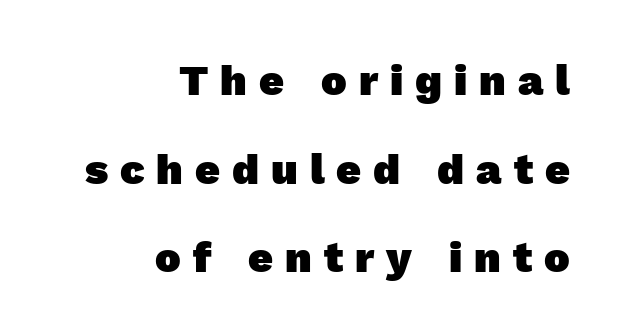
{"serif": "no", "bold": "yes", "weight": "heavy", "width": "normal", "x_height": "medium", "monospaced": "no", "underline": "no", "align": "right", "line_spacing": "loose", "line_spacing_ratio": 2.06, "letter_spacing": "wide", "letter_spacing_em": 0.28, "glyph_px": 43}
